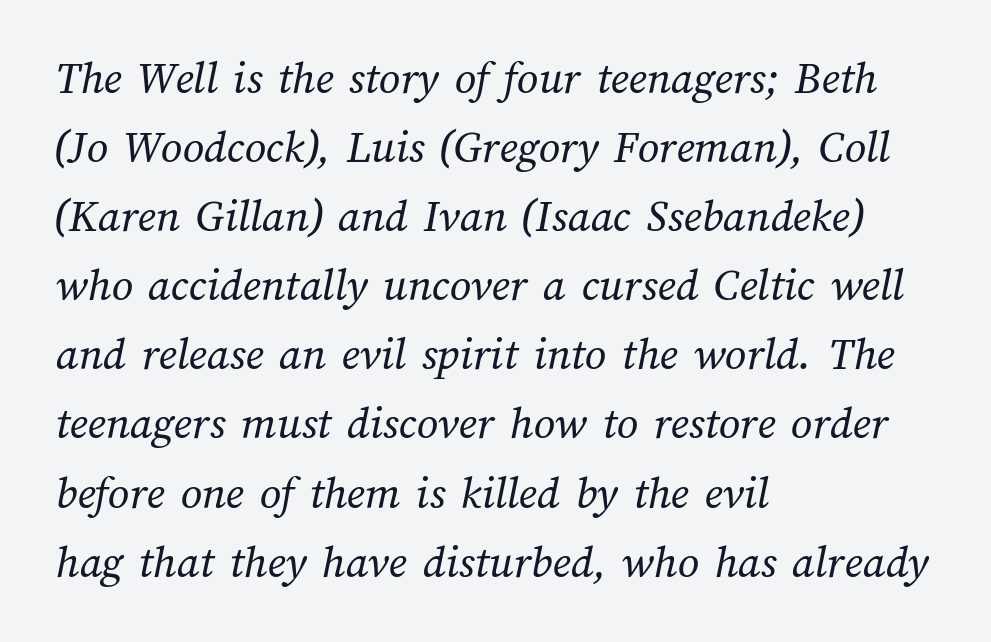
The passage shown stacks its lines at a standard gap. Beneath every word, the page is bare. The line texture is even and compact thanks to regular tracking. You could not count columns in this text — the font is proportionally spaced. Leftover space on each line is placed entirely after the last word.
